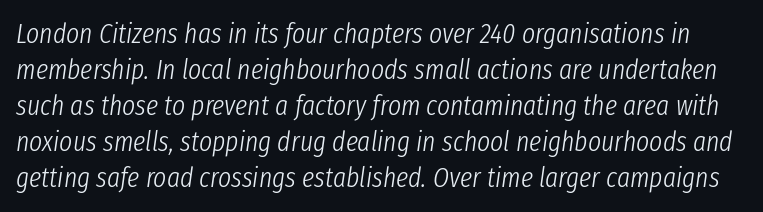
You can tell it's italic because the verticals aren't actually vertical. The words here are not underlined. No extra ink here — the face is not bold. The passage shown is typed in a proportional face where columns would drift.
